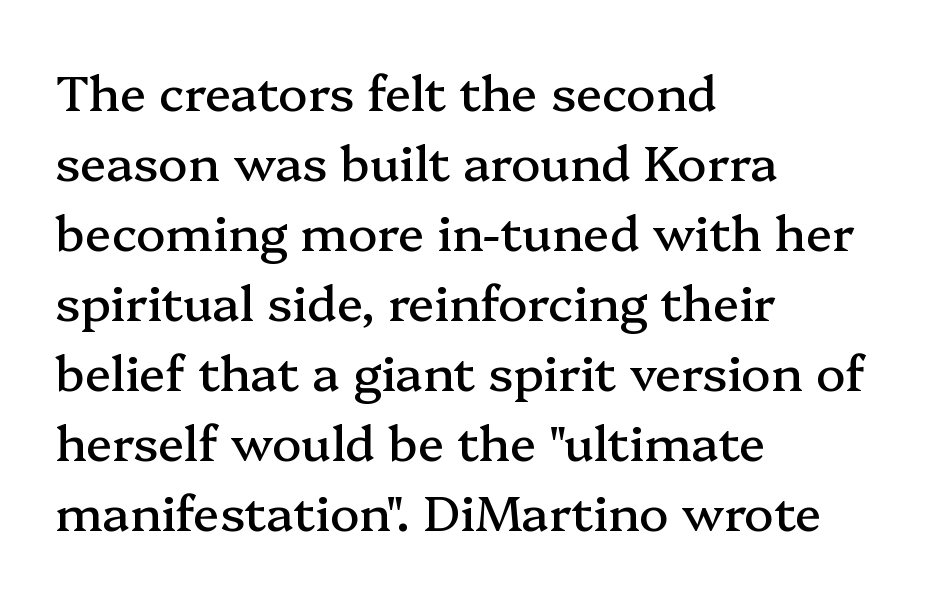
Nothing unusual about the tracking: characters are spaced as the font intends. The paragraph shown leans on its left margin. Has an underline been added? It has not. Regular leading.
